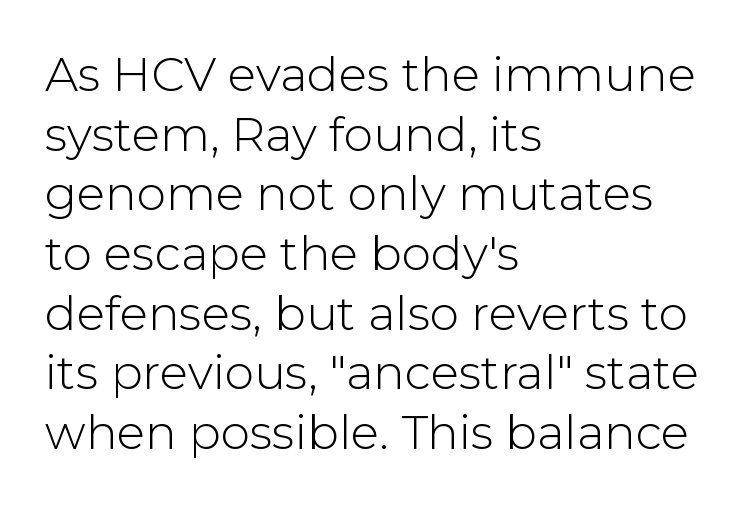
A typesetter would call this leading conventional body-copy spacing. In CSS terms this would be text-align: left. Only glyphs here, with clear space below each row. The tracking reads as untouched default to a designer's eye. The face used here is proportionally spaced, like ordinary book or web type.
